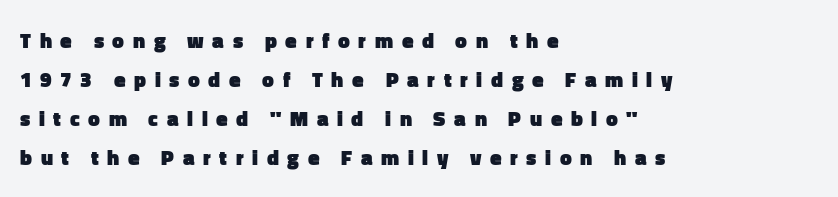
Rendered with straight, roman letterforms. Leftover space on each line is placed entirely after the last word. Any mark beneath the type? The region is blank. Each glyph is drawn with heavy, bold strokes. The face used here is rendered with a markedly widened letterfit.
